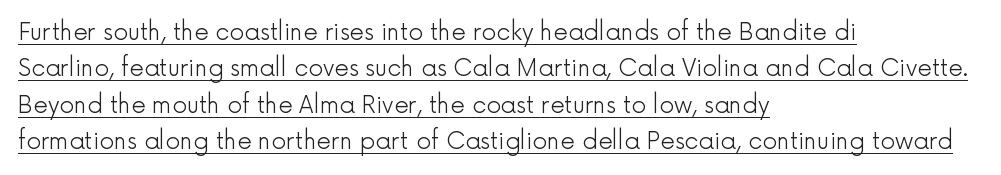
Q: Is the text bold? A: No.
Q: Is the text italic (slanted)? A: No, it is upright.
Q: Is the text underlined? A: Yes.
Q: How is the paragraph aligned? A: Left-aligned.
Q: Is the spacing between letters normal or unusually wide? A: Normal.
Q: Is the spacing between lines tight, normal or loose? A: Normal.
